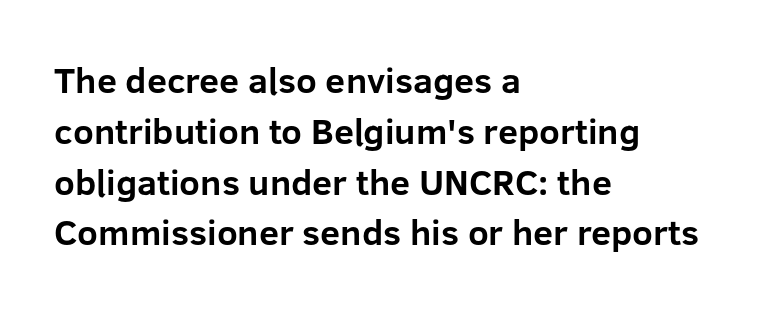
Q: Is the text bold? A: Yes.
Q: Is the text italic (slanted)? A: No, it is upright.
Q: Is the typeface a serif or a sans-serif typeface? A: Sans-serif.
Q: Is the text underlined? A: No.
Q: How is the paragraph aligned? A: Left-aligned.
Q: Is the spacing between letters normal or unusually wide? A: Normal.
Q: Is the spacing between lines tight, normal or loose? A: Normal.
Q: Width (condensed, normal, or wide)? A: Normal.
Q: Stroke contrast? A: Low.
Q: x-height? A: Medium.
Q: Monospaced? A: No.
